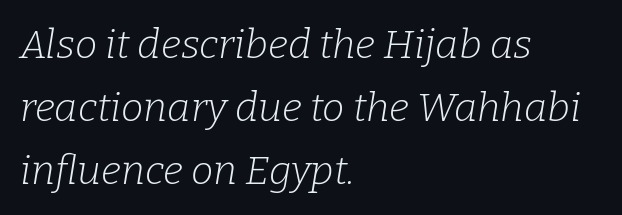
The image shows 40 px light serif type, italic (leaning right); set left-aligned, normal line spacing (1.57x), normal letter spacing, not underlined; low stroke contrast and a medium x-height.
